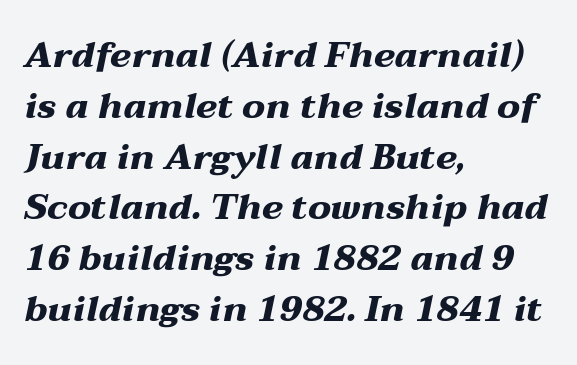
The image shows 36 px heavy, wide type, italic (leaning right); set left-aligned, normal line spacing (1.41x), normal letter spacing, not underlined; medium stroke contrast and a medium x-height.
